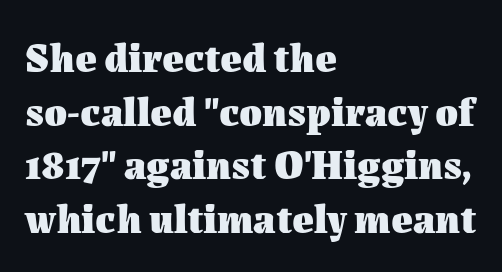
{"italic": "no", "bold": "yes", "weight": "heavy", "width": "normal", "stroke_contrast": "medium", "x_height": "medium", "monospaced": "no", "underline": "no", "align": "left", "line_spacing": "normal", "line_spacing_ratio": 1.31, "letter_spacing": "normal", "letter_spacing_em": 0.0, "glyph_px": 41}
